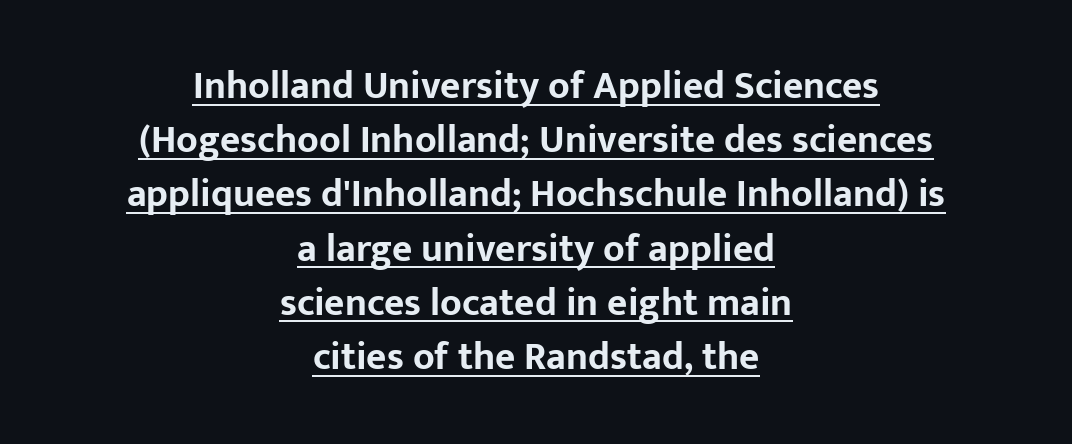
Does the weight exceed regular? Yes, all the way to bold. Do the letters lean? They stand straight. The rendering positions every line midway between the sides. Do the characters align in a grid? No, the font is proportional.
